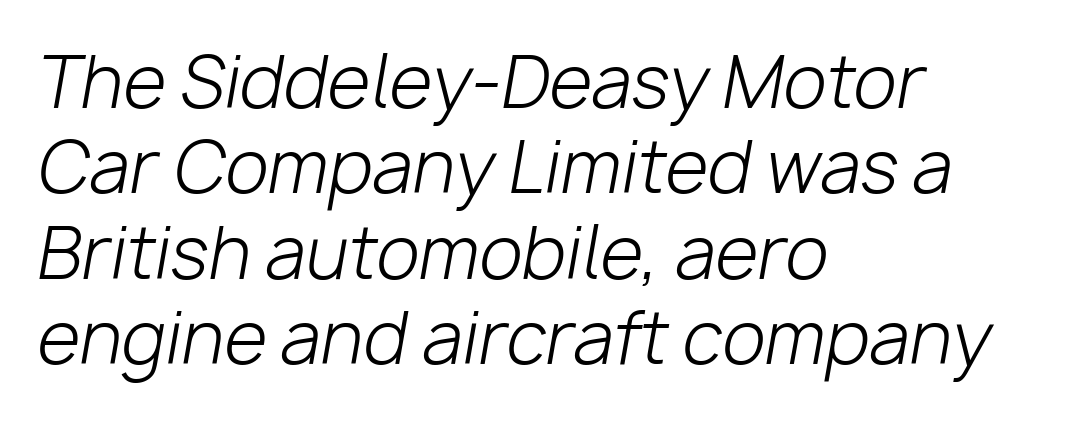
No heavy texture on the line: the type isn't bold. Underline: absent. Honestly, the letter spacing is just normal — you wouldn't notice it. The passage shown leans; its letterforms are oblique. This sample is left-justified, so line endings fall wherever the words run out. Proportional: the letters do not fall into vertical columns.
